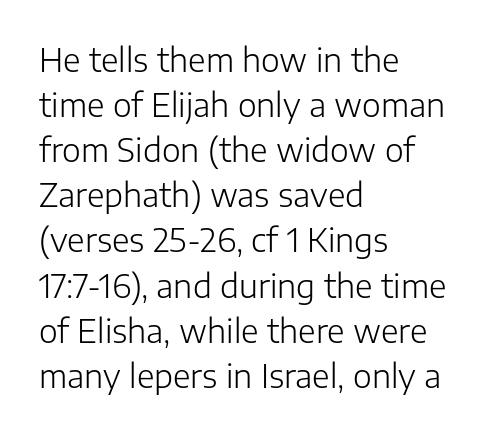
The image shows 32 px light sans-serif type, upright; set left-aligned, normal line spacing (1.41x), normal letter spacing, not underlined; low stroke contrast and a medium x-height.
